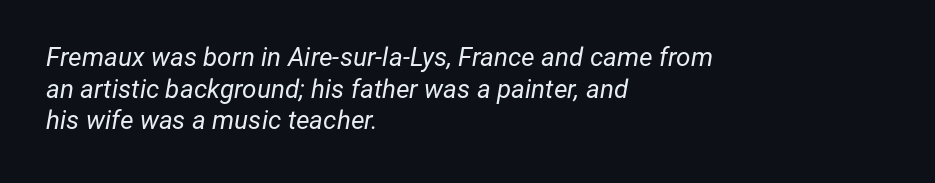
The image shows 26 px text type, italic (leaning right); set left-aligned, line spacing 1.22x, normal letter spacing, not underlined.
